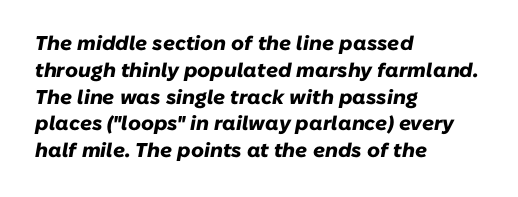
The image shows 20 px bold type, italic (leaning right); set left-aligned, normal line spacing (1.34x), normal letter spacing, not underlined.
